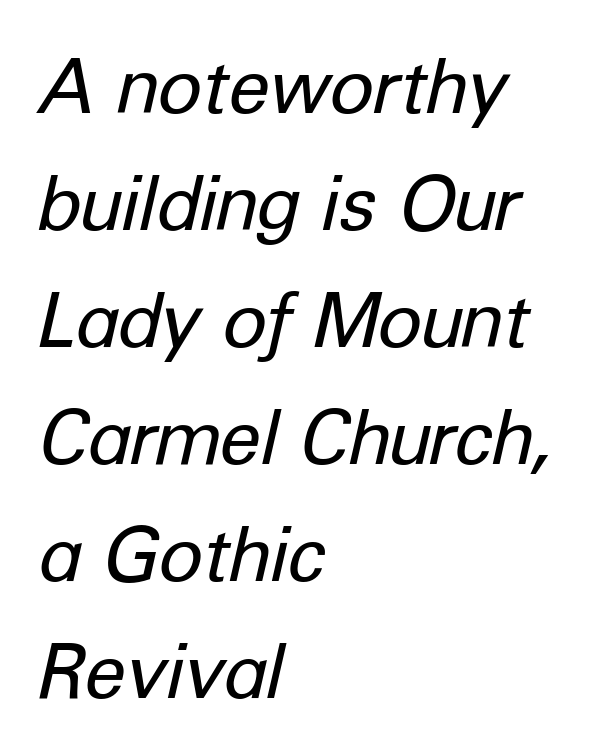
The image shows 75 px regular-weight type, italic (leaning right); set left-aligned, normal line spacing (1.56x), normal letter spacing, not underlined; low stroke contrast and a medium x-height.
